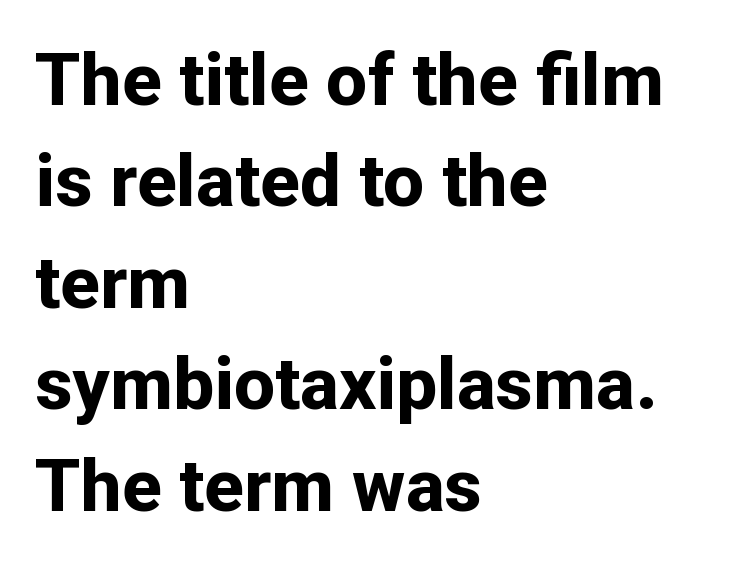
{"serif": "no", "italic": "no", "bold": "yes", "weight": "bold", "width": "normal", "stroke_contrast": "low", "x_height": "medium", "monospaced": "no", "underline": "no", "align": "left", "line_spacing": "normal", "line_spacing_ratio": 1.39, "letter_spacing": "normal", "letter_spacing_em": 0.0, "glyph_px": 73}
